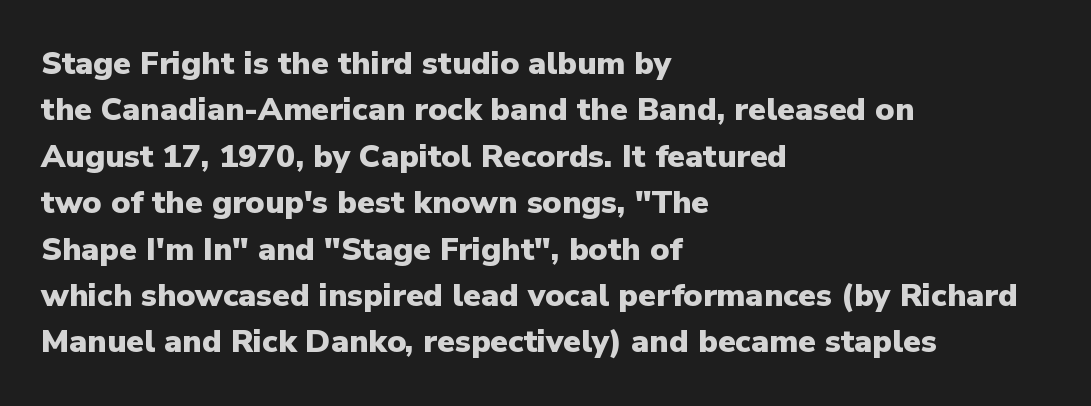
Q: Is the text bold? A: Yes.
Q: Is the text italic (slanted)? A: No, it is upright.
Q: Is the typeface a serif or a sans-serif typeface? A: Sans-serif.
Q: Is the text underlined? A: No.
Q: How is the paragraph aligned? A: Left-aligned.
Q: Is the spacing between letters normal or unusually wide? A: Normal.
Q: Is the spacing between lines tight, normal or loose? A: Normal.
Q: Width (condensed, normal, or wide)? A: Normal.
Q: Stroke contrast? A: Low.
Q: x-height? A: Medium.
Q: Monospaced? A: No.
